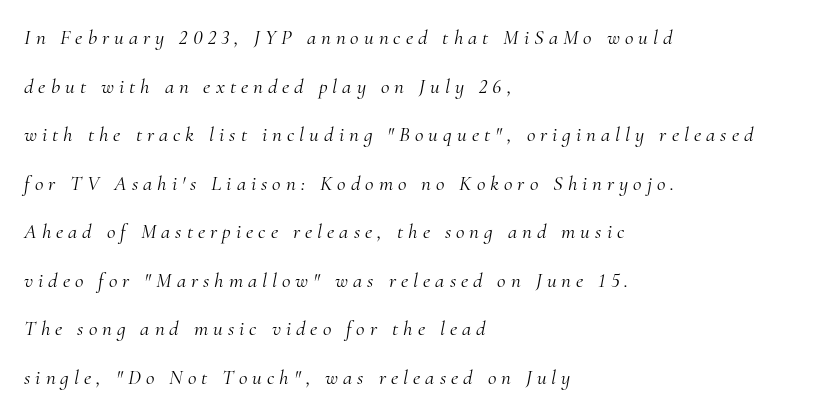
{"italic": "yes", "lean": "right", "slant_degrees": 10, "bold": "no", "underline": "no", "align": "left", "line_spacing": "loose", "line_spacing_ratio": 2.31, "letter_spacing": "wide", "letter_spacing_em": 0.24, "glyph_px": 21}
